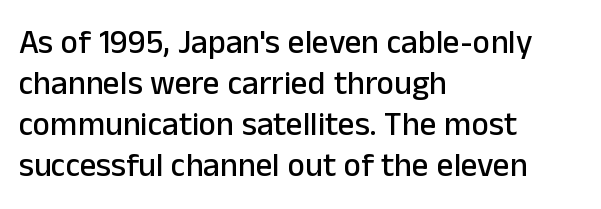
{"serif": "no", "italic": "no", "width": "normal", "stroke_contrast": "low", "x_height": "medium", "monospaced": "no", "underline": "no", "align": "left", "line_spacing_ratio": 1.24, "letter_spacing": "normal", "letter_spacing_em": 0.0, "glyph_px": 33}
